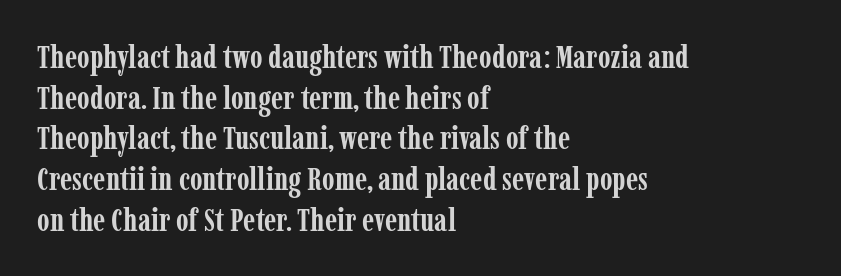
Between one letter and the next there's only the usual sliver of space. The lettering holds an erect, upright posture throughout. Regular leading. All the whitespace from short lines collects on the right.
